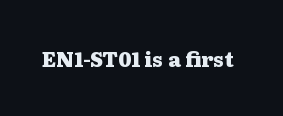
The image shows 21 px bold type, upright; set normal letter spacing, not underlined.
